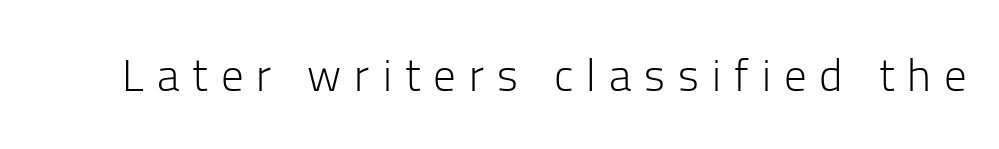
The image shows 45 px light sans-serif type, upright; set unusually wide letter spacing (+0.29 em), not underlined; low stroke contrast and a medium x-height.
